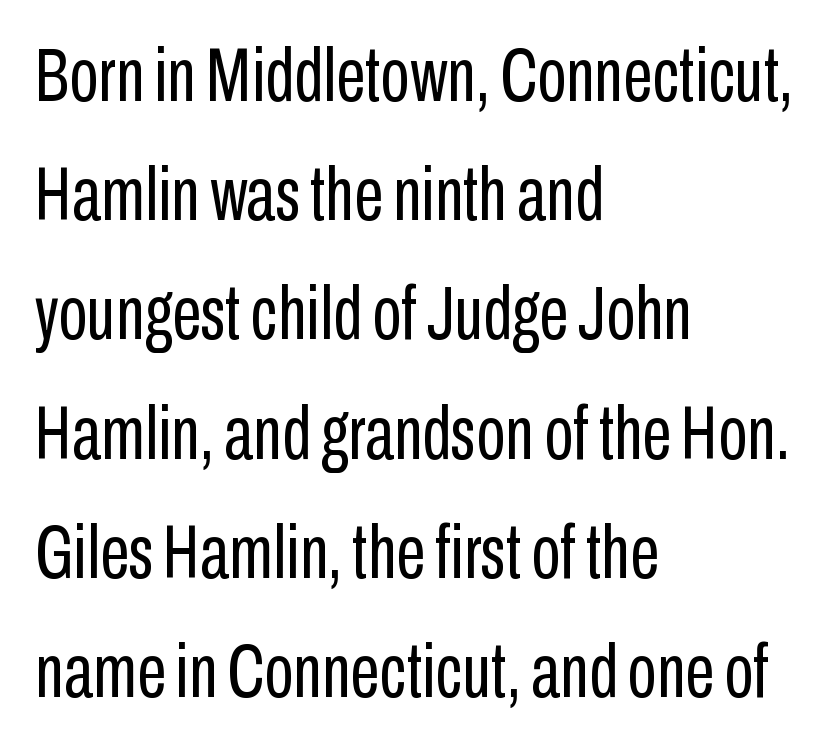
The image shows 75 px regular-weight, condensed sans-serif type, upright; set left-aligned, normal line spacing (1.59x), normal letter spacing, not underlined; low stroke contrast and a medium x-height.
